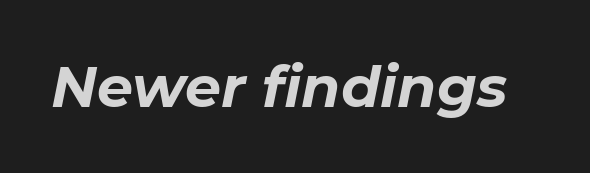
Q: Is the text bold? A: Yes.
Q: Is the text italic (slanted)? A: Yes, it leans right by about 11 degrees.
Q: Is the text underlined? A: No.
Q: Is the spacing between letters normal or unusually wide? A: Normal.
Q: Width (condensed, normal, or wide)? A: Normal.
Q: Stroke contrast? A: Low.
Q: x-height? A: Medium.
Q: Monospaced? A: No.
